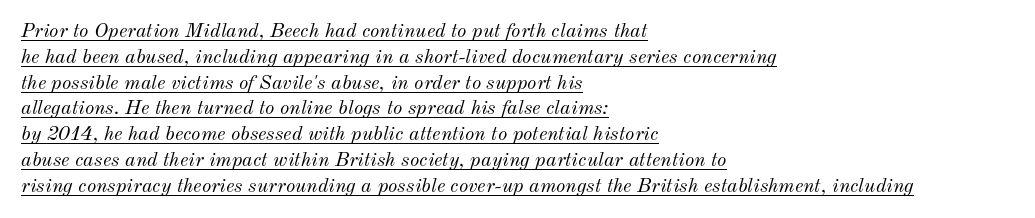
The image shows 20 px text type, italic (leaning right); set left-aligned, normal line spacing (1.29x), normal letter spacing, underlined.
